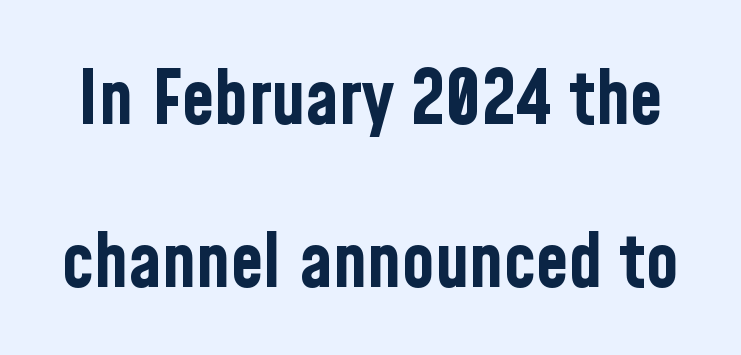
The image shows 75 px bold, condensed sans-serif type, upright; set loose line spacing (2.18x), normal letter spacing, not underlined; low stroke contrast and a medium x-height.
